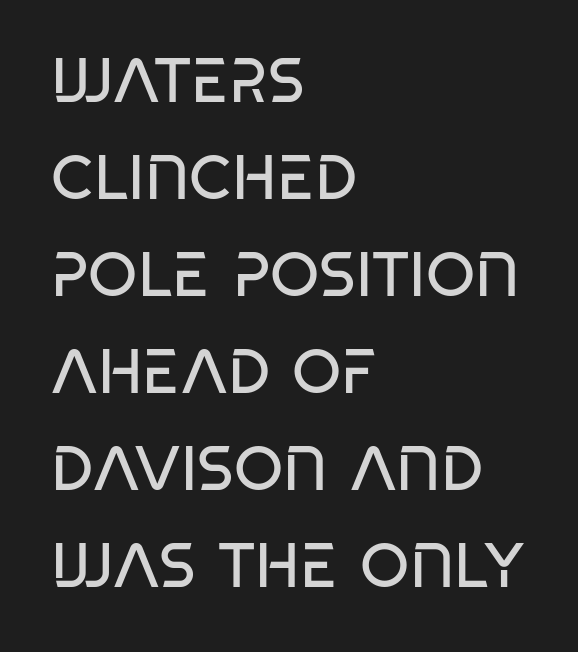
A bare baseline throughout the passage. This sample has the flowing, uneven cadence of proportional lettering. Left-aligned paragraph, ragged on the right. Look at the bottom of the vertical strokes: they stop flat, with no serifs. Posture: vertical.
